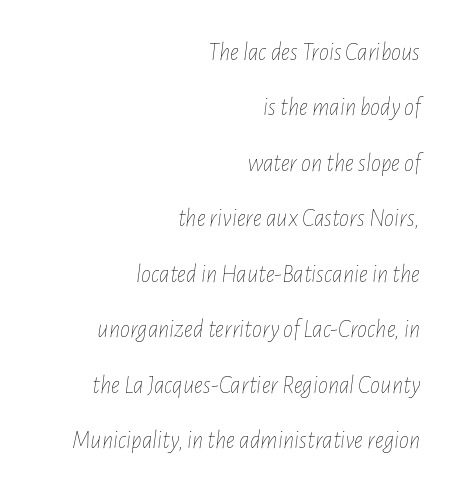
The image shows 25 px text type, italic (leaning right); set right-aligned, loose line spacing (2.22x), normal letter spacing, not underlined.
